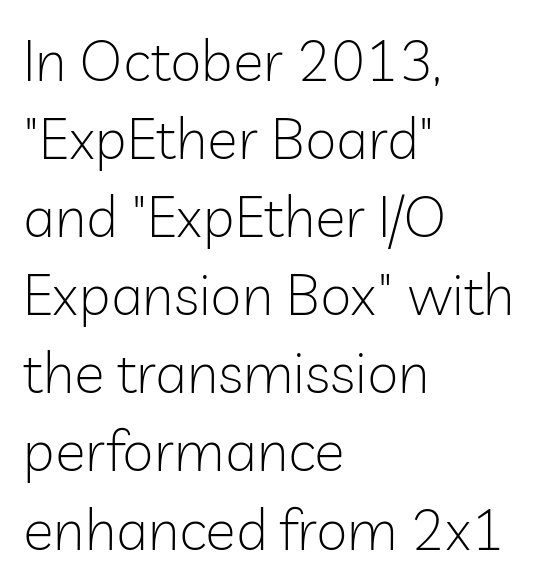
{"serif": "no", "italic": "no", "bold": "no", "weight": "light", "width": "normal", "stroke_contrast": "low", "x_height": "medium", "monospaced": "no", "underline": "no", "align": "left", "line_spacing": "normal", "line_spacing_ratio": 1.37, "letter_spacing": "normal", "letter_spacing_em": 0.0, "glyph_px": 57}
